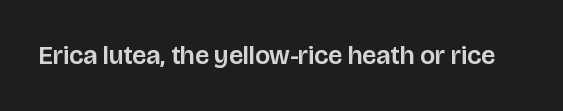
Is there any slant? The stems are plumb. Descenders are the only things crossing below the line. The line texture is even and compact thanks to regular tracking.
